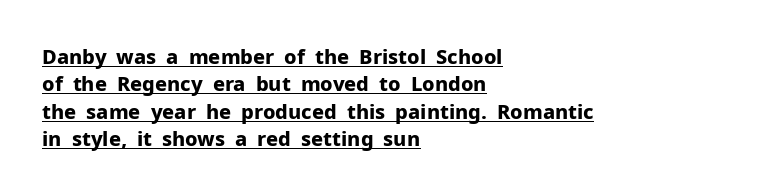
Whoever set this chose a conventional vertical rhythm. The font's upright variant was chosen for this text. Layout note: lines flush left. What stands out about the letter spacing? Nothing — it is the standard amount. These words are printed bold, with thick strokes throughout. Underline: present.
